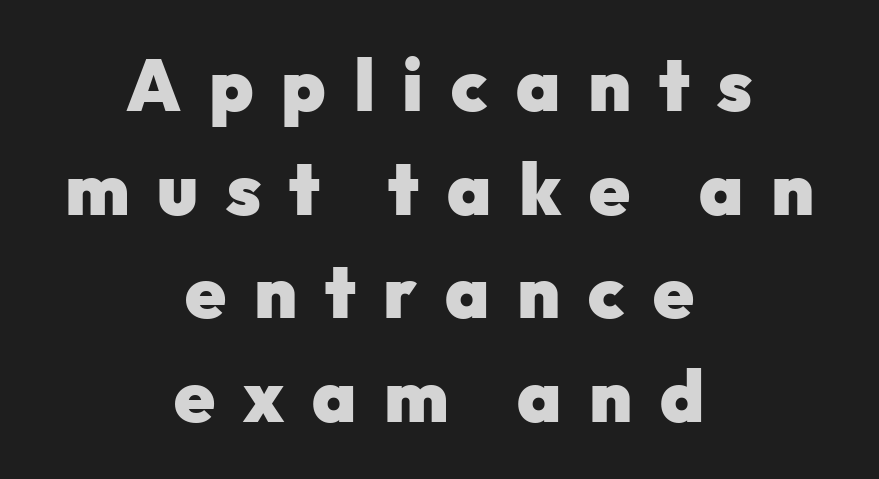
The image shows 73 px heavy sans-serif type, upright; set centered, normal line spacing (1.42x), unusually wide letter spacing (+0.38 em), not underlined; low stroke contrast and a medium x-height.
